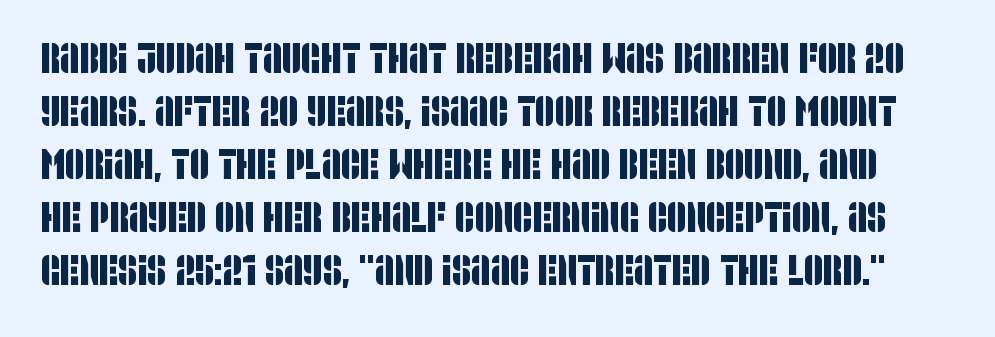
Q: Is the typeface a serif or a sans-serif typeface? A: Sans-serif.
Q: Is the text underlined? A: No.
Q: Is the spacing between letters normal or unusually wide? A: Normal.
Q: Is the spacing between lines tight, normal or loose? A: Normal.
Q: Width (condensed, normal, or wide)? A: Condensed.
Q: Stroke contrast? A: Low.
Q: x-height? A: Large.
Q: Monospaced? A: No.
